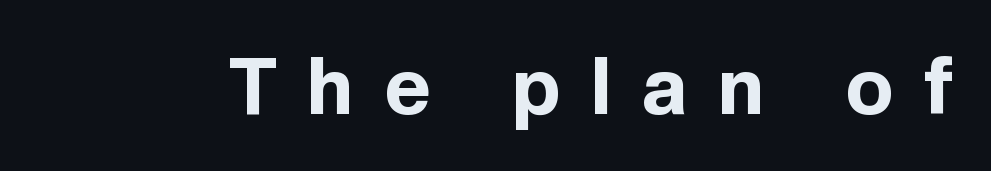
{"serif": "no", "italic": "no", "bold": "yes", "weight": "bold", "width": "normal", "x_height": "medium", "monospaced": "no", "underline": "no", "letter_spacing": "wide", "letter_spacing_em": 0.4, "glyph_px": 79}
